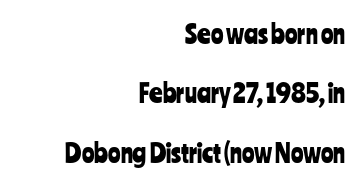
The image shows 26 px text type, upright; set right-aligned, loose line spacing (2.28x), normal letter spacing, not underlined.
